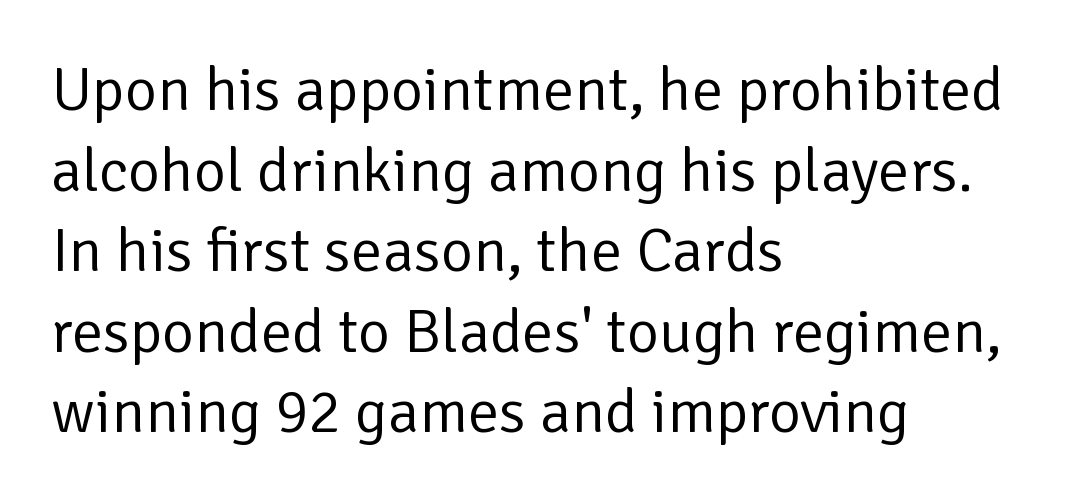
The image shows 62 px regular-weight sans-serif type, upright; set left-aligned, normal line spacing (1.3x), normal letter spacing, not underlined; low stroke contrast and a medium x-height.
